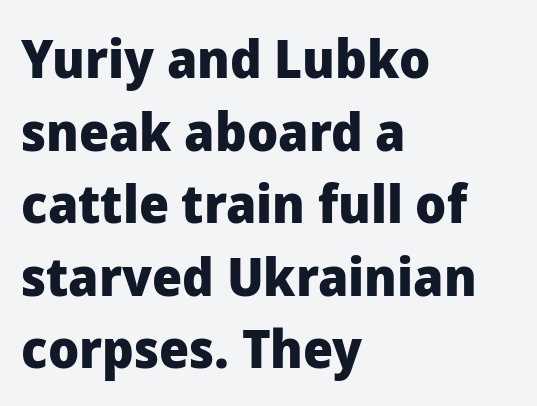
The image shows 53 px heavy sans-serif type, upright; set left-aligned, normal line spacing (1.37x), normal letter spacing, not underlined; low stroke contrast and a medium x-height.
